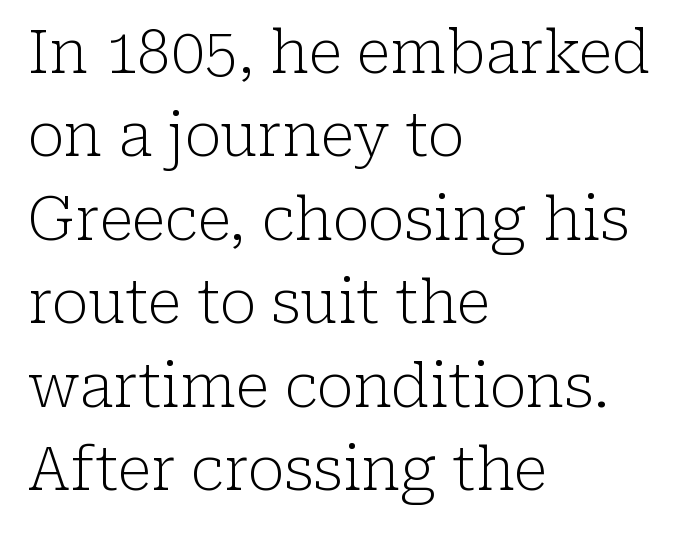
Short note: letters normally spaced. Whoever set this chose a conventional vertical rhythm. A typesetter would call this proportional, since set widths differ per character. The setting favours the left margin, as ordinary paragraphs usually do.
